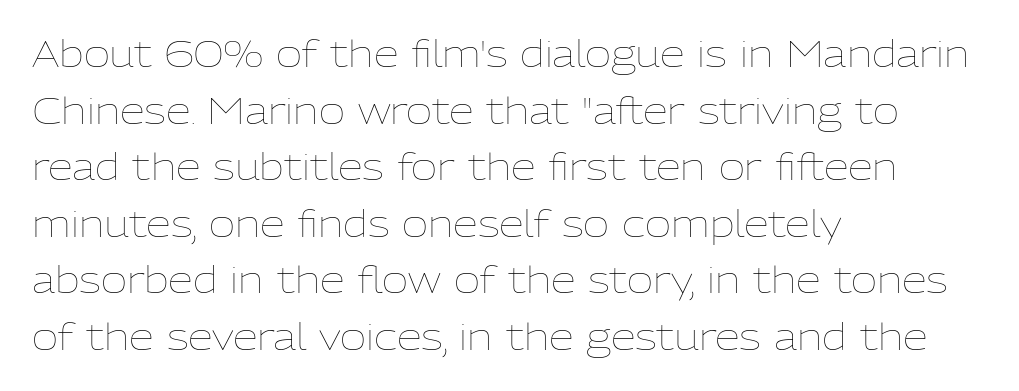
The image shows 36 px thin type, upright; set left-aligned, normal line spacing (1.57x), normal letter spacing, not underlined; low stroke contrast and a medium x-height.
